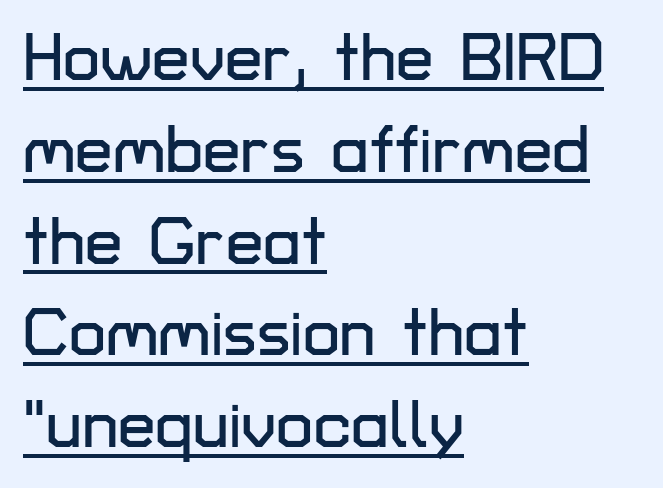
{"serif": "no", "italic": "no", "width": "normal", "stroke_contrast": "low", "x_height": "medium", "monospaced": "no", "underline": "yes", "align": "left", "line_spacing": "normal", "line_spacing_ratio": 1.37, "letter_spacing": "normal", "letter_spacing_em": 0.0, "glyph_px": 67}
